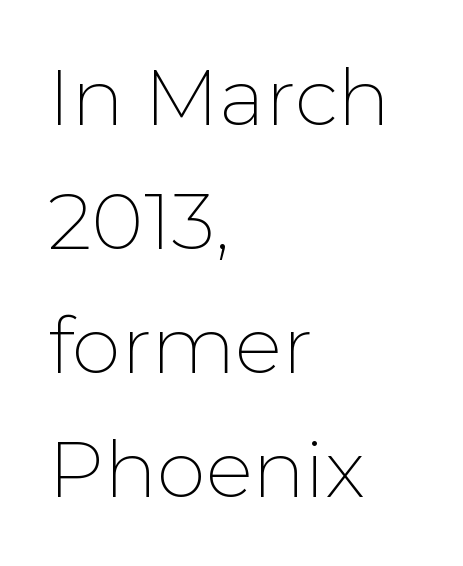
Unlike a traditional serif, this face leaves its strokes unadorned. Stems here are at most as thick as an everyday book face. This block has exactly the height ordinary leading produces. Plain, unruled lines of type. This sample has the flowing, uneven cadence of proportional lettering. Tall strokes in this sample are plumb rather than angled.
